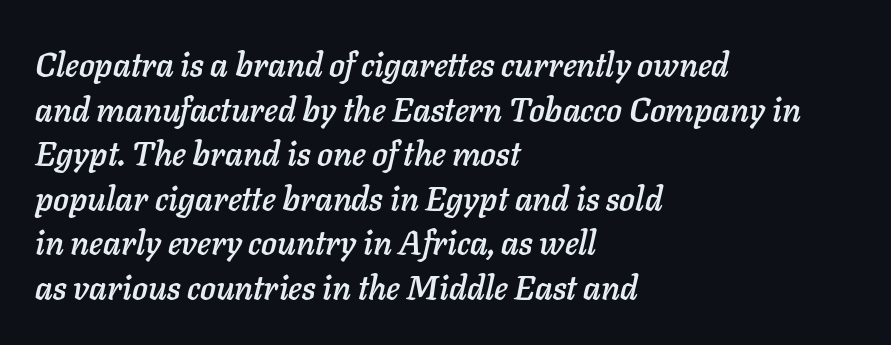
The image shows 33 px text type, italic (leaning right); set left-aligned, normal line spacing (1.35x), normal letter spacing, not underlined; low stroke contrast and a medium x-height.
